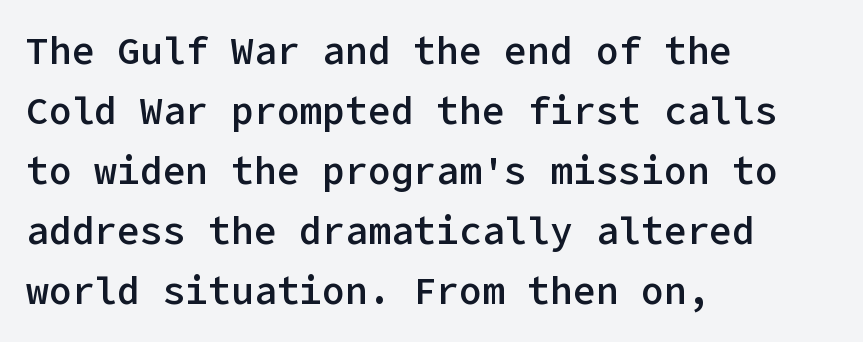
The leading is moderate, giving the passage an even texture. In CSS terms this would be text-align: left. Only glyphs here, with clear space below each row. Typographically, this falls in the sans-serif category.
